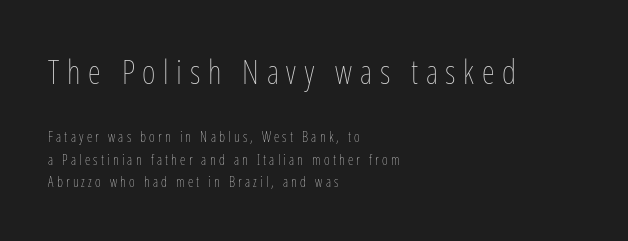
Q: Is the text bold? A: No.
Q: Is the text italic (slanted)? A: No, it is upright.
Q: Is the text underlined? A: No.
Q: How is the paragraph aligned? A: Left-aligned.
Q: Is the spacing between letters normal or unusually wide? A: Unusually wide.
Q: Is the spacing between lines tight, normal or loose? A: Normal.
Q: Which block of text is set in a larger size, the first (top) or the second (bottom)? A: The first (top) one.
Q: Width (condensed, normal, or wide)? A: Condensed.
Q: Stroke contrast? A: Low.
Q: x-height? A: Medium.
Q: Monospaced? A: No.
